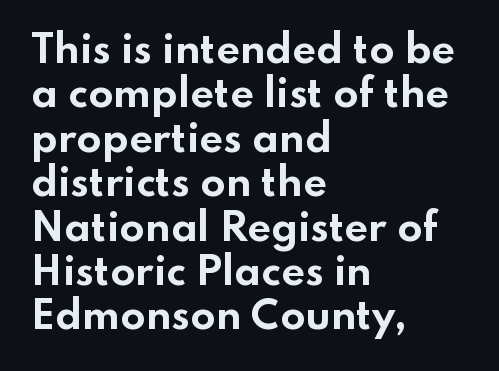
Q: Is the text bold? A: Yes.
Q: Is the text italic (slanted)? A: No, it is upright.
Q: Is the typeface a serif or a sans-serif typeface? A: Sans-serif.
Q: Is the text underlined? A: No.
Q: How is the paragraph aligned? A: Left-aligned.
Q: Is the spacing between letters normal or unusually wide? A: Normal.
Q: Width (condensed, normal, or wide)? A: Wide.
Q: Stroke contrast? A: Low.
Q: x-height? A: Small.
Q: Monospaced? A: No.
